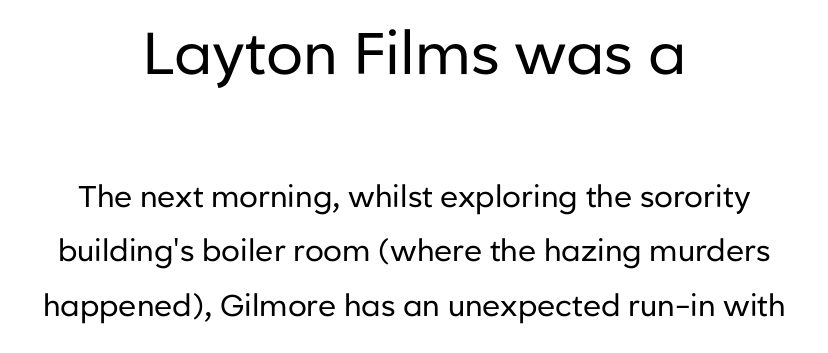
The image shows 59 px regular-weight sans-serif type, upright; set centered, line spacing 1.82x, normal letter spacing, not underlined; the first (top) block is 1.97x larger; low stroke contrast and a medium x-height.
